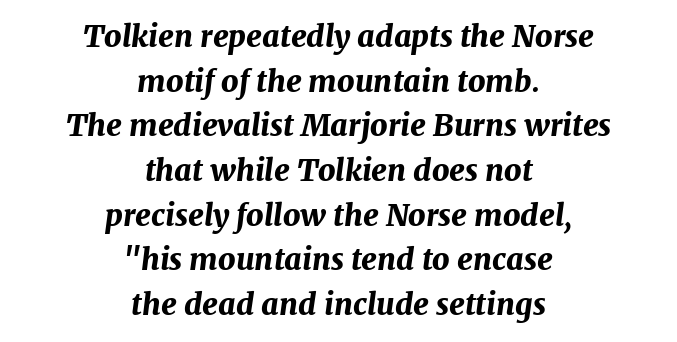
The image shows 30 px bold type, italic (leaning right); set centered, normal line spacing (1.49x), normal letter spacing, not underlined; medium stroke contrast and a medium x-height.
